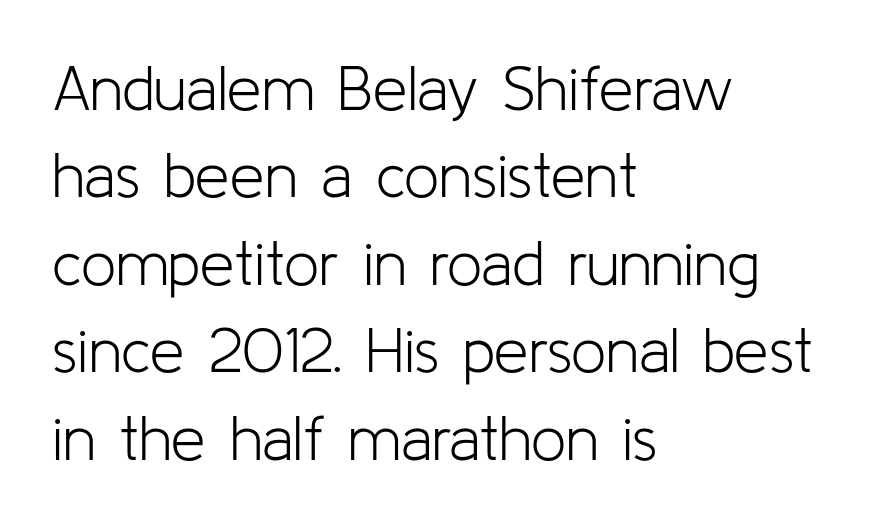
{"serif": "no", "italic": "no", "bold": "no", "weight": "light", "width": "normal", "stroke_contrast": "low", "x_height": "medium", "monospaced": "no", "underline": "no", "align": "left", "line_spacing": "normal", "line_spacing_ratio": 1.41, "letter_spacing": "normal", "letter_spacing_em": 0.0, "glyph_px": 62}
